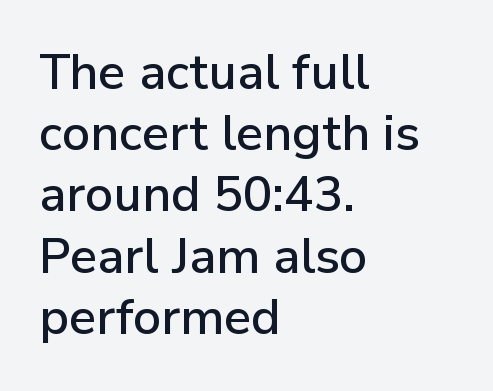
{"serif": "no", "italic": "no", "width": "normal", "stroke_contrast": "low", "x_height": "medium", "monospaced": "no", "underline": "no", "align": "left", "line_spacing": "normal", "line_spacing_ratio": 1.25, "letter_spacing": "normal", "letter_spacing_em": 0.0, "glyph_px": 49}
